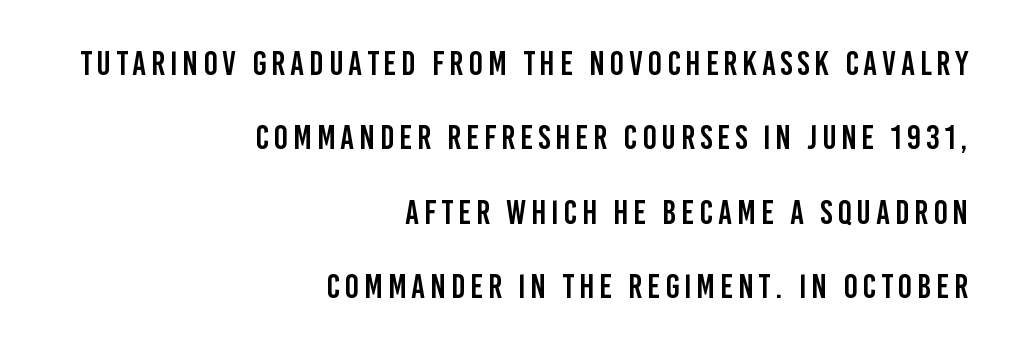
This sample uses an upright cut, with every glyph sitting square on the baseline. Alignment: flush right. The passage shown is not underscored anywhere. Serifs: no, the terminals of the letterforms are clean.
